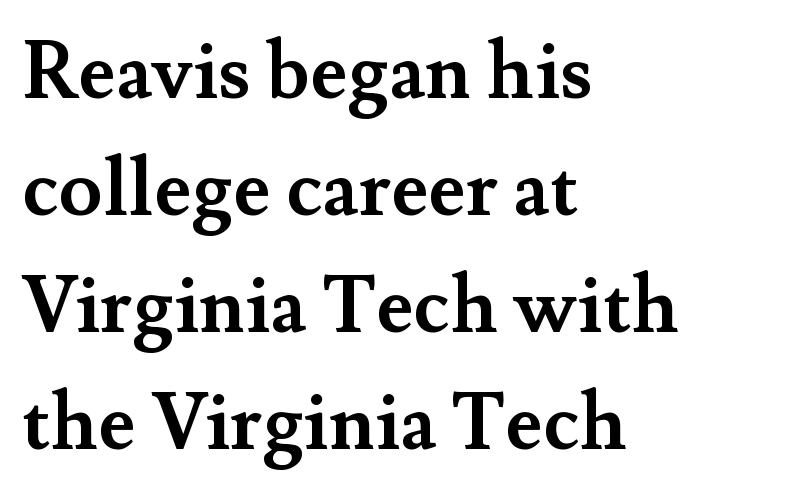
Q: Is the text bold? A: Yes.
Q: Is the text italic (slanted)? A: No, it is upright.
Q: Is the typeface a serif or a sans-serif typeface? A: Serif.
Q: Is the text underlined? A: No.
Q: How is the paragraph aligned? A: Left-aligned.
Q: Is the spacing between letters normal or unusually wide? A: Normal.
Q: Is the spacing between lines tight, normal or loose? A: Normal.
Q: Width (condensed, normal, or wide)? A: Normal.
Q: Stroke contrast? A: Medium.
Q: x-height? A: Small.
Q: Monospaced? A: No.
